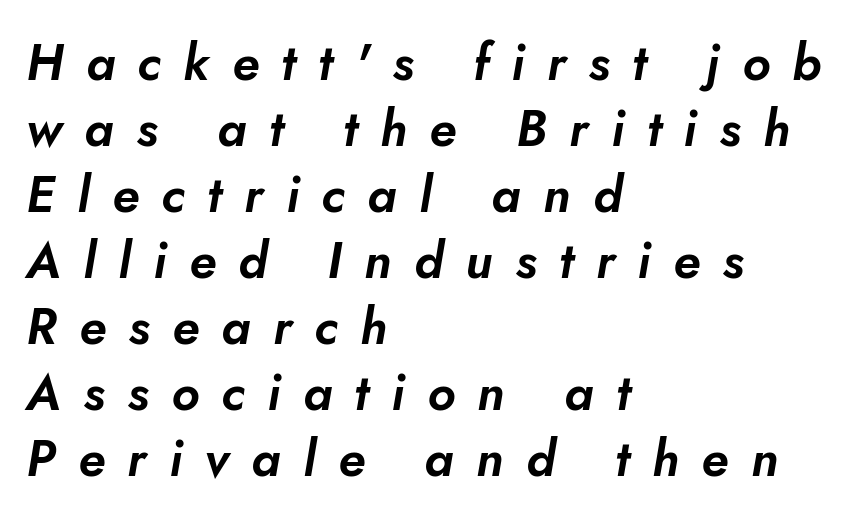
{"italic": "yes", "lean": "right", "slant_degrees": 10, "width": "normal", "stroke_contrast": "low", "x_height": "small", "monospaced": "no", "underline": "no", "align": "left", "line_spacing": "normal", "line_spacing_ratio": 1.32, "letter_spacing": "wide", "letter_spacing_em": 0.45, "glyph_px": 50}
